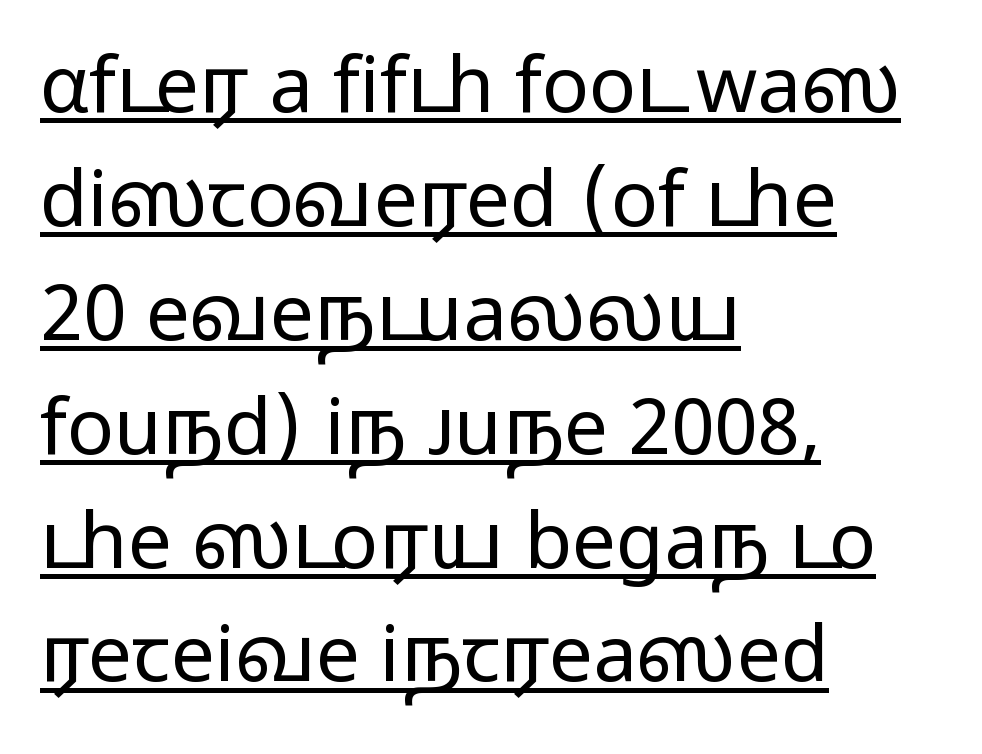
If you drew a line through each stem, it would be perfectly vertical. Caption: standard tracking, unaltered. Regarding leading, the lines here are spaced in the standard way. Each line of the rendering has a horizontal stroke beneath the glyphs. The weight would be labelled regular, book, light, or lighter still.
